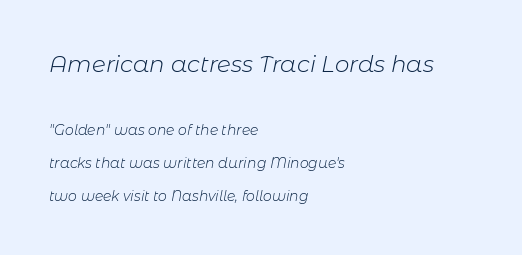
{"italic": "yes", "lean": "right", "slant_degrees": 11, "bold": "no", "underline": "no", "align": "left", "line_spacing": "loose", "line_spacing_ratio": 2.35, "letter_spacing": "normal", "letter_spacing_em": 0.0, "larger_block": "first", "size_ratio": 1.64, "glyph_px": 23}
